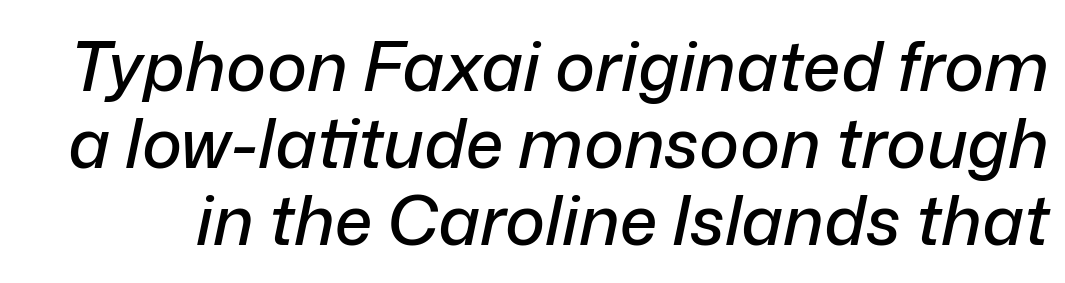
{"italic": "yes", "lean": "right", "slant_degrees": 12, "width": "normal", "stroke_contrast": "low", "x_height": "medium", "monospaced": "no", "underline": "no", "line_spacing": "tight", "line_spacing_ratio": 1.13, "letter_spacing": "normal", "letter_spacing_em": 0.0, "glyph_px": 68}
